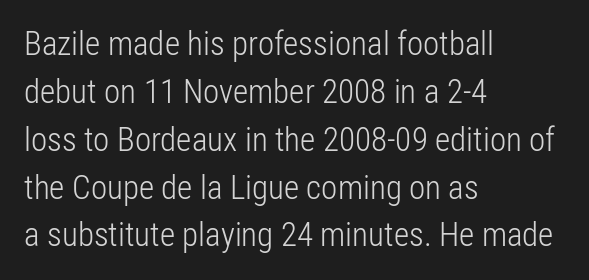
The image shows 33 px light, condensed sans-serif type, upright; set left-aligned, normal line spacing (1.45x), normal letter spacing, not underlined; low stroke contrast and a medium x-height.
